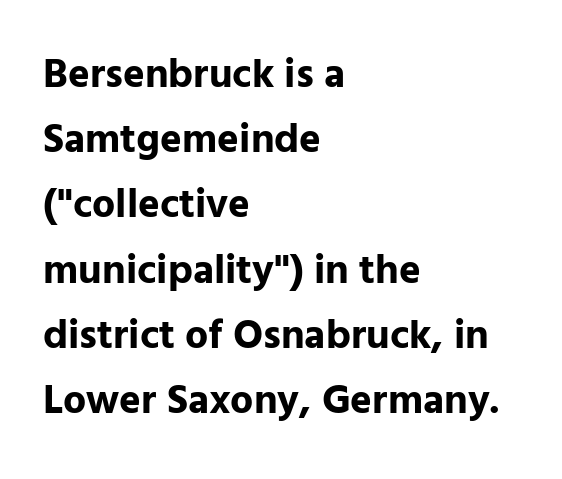
{"serif": "no", "italic": "no", "bold": "yes", "weight": "bold", "width": "normal", "stroke_contrast": "low", "x_height": "medium", "monospaced": "no", "underline": "no", "align": "left", "line_spacing": "normal", "line_spacing_ratio": 1.59, "letter_spacing": "normal", "letter_spacing_em": 0.0, "glyph_px": 41}
